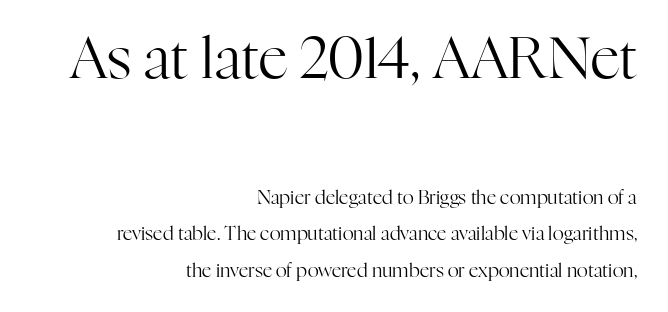
The image shows 58 px regular-weight serif type, upright; set right-aligned, loose line spacing (1.91x), normal letter spacing, not underlined; the first (top) block is 3.05x larger; high stroke contrast and a medium x-height.
